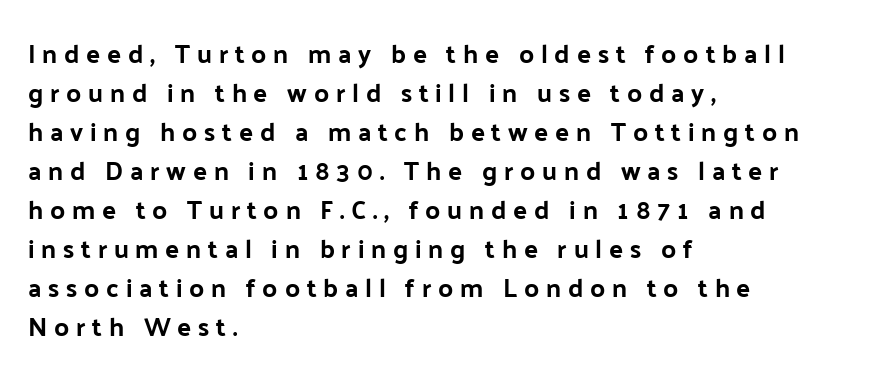
Q: Is the text italic (slanted)? A: No, it is upright.
Q: Is the text underlined? A: No.
Q: How is the paragraph aligned? A: Left-aligned.
Q: Is the spacing between letters normal or unusually wide? A: Unusually wide.
Q: Is the spacing between lines tight, normal or loose? A: Normal.
